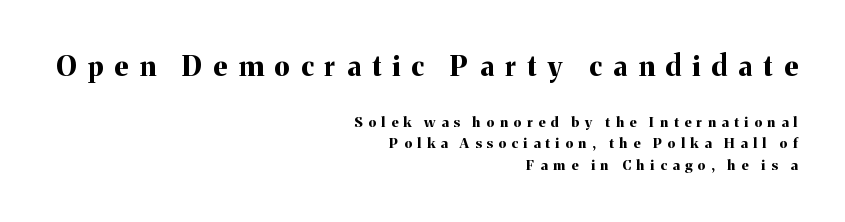
The image shows 28 px bold serif type, upright; set right-aligned, normal line spacing (1.52x), unusually wide letter spacing (+0.4 em), not underlined; the first (top) block is 2.0x larger; medium stroke contrast and a medium x-height.
